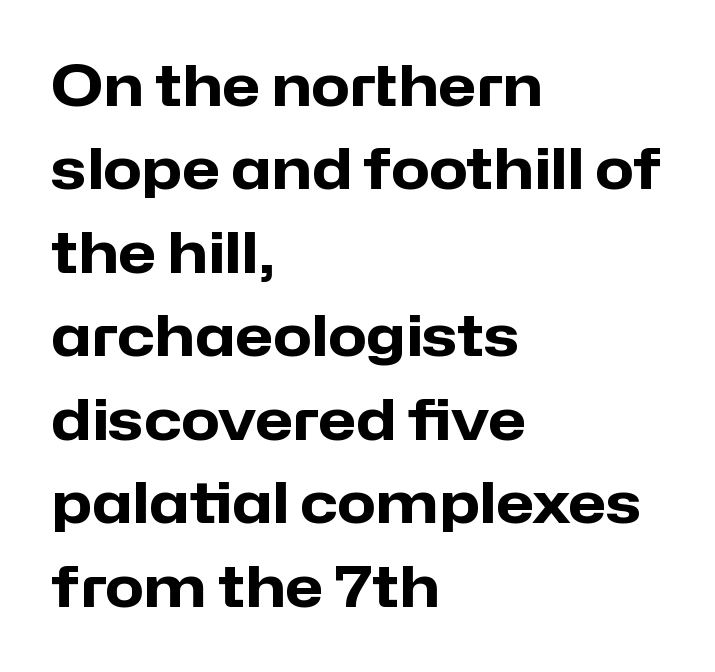
Classification — sans serif. This rendering leaves character spacing at its baseline value. Nope, not italic — everything's standing straight. Line starts are locked; line ends wander. Glance below the letters and you will spot only blank space. Does the leading feel generous? No, just average.
